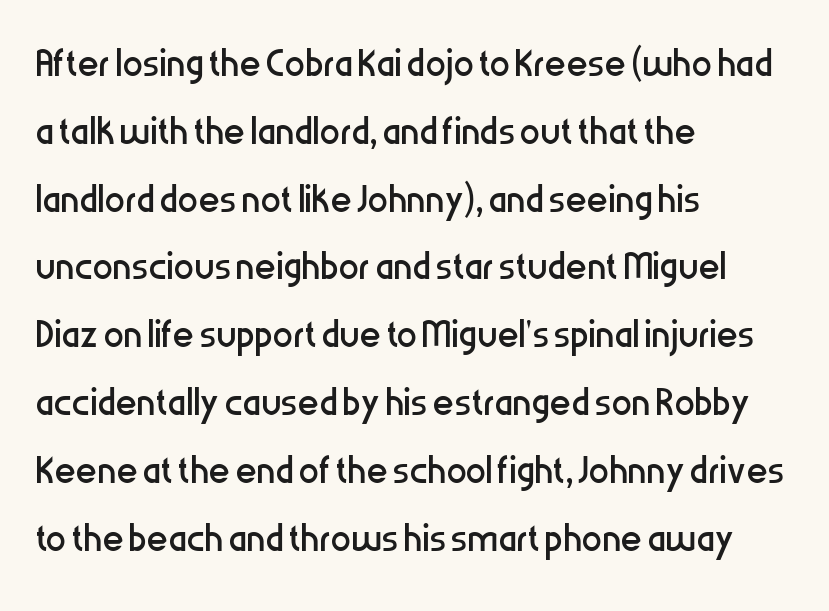
Compared with a typical body face, this is equally light or lighter still. Typeset ragged right — the left edge is the straight one. The letters stand straight up with perfectly vertical stems. Proportional: the letters do not fall into vertical columns.
